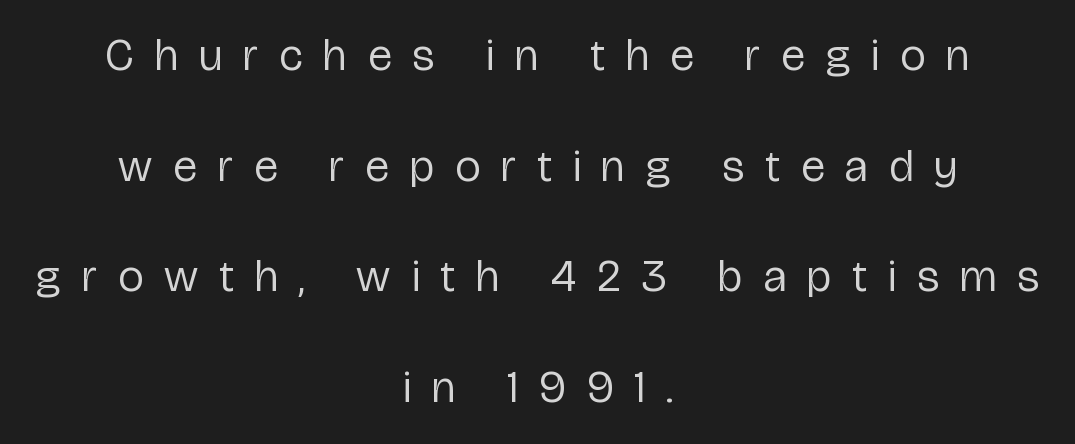
Q: Is the text bold? A: No.
Q: Is the text italic (slanted)? A: No, it is upright.
Q: Is the typeface a serif or a sans-serif typeface? A: Sans-serif.
Q: Is the text underlined? A: No.
Q: How is the paragraph aligned? A: Centered.
Q: Is the spacing between letters normal or unusually wide? A: Unusually wide.
Q: Is the spacing between lines tight, normal or loose? A: Loose.
Q: Width (condensed, normal, or wide)? A: Condensed.
Q: Stroke contrast? A: Low.
Q: x-height? A: Medium.
Q: Monospaced? A: No.
